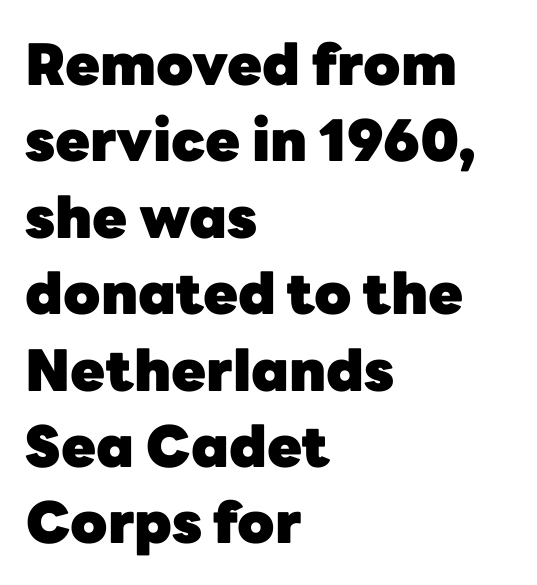
The image shows 57 px heavy sans-serif type, upright; set left-aligned, normal line spacing (1.34x), normal letter spacing, not underlined; low stroke contrast and a medium x-height.
